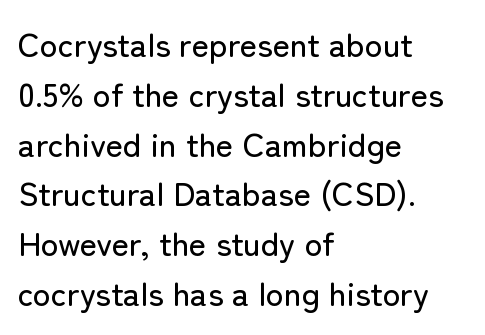
Q: Is the text italic (slanted)? A: No, it is upright.
Q: Is the typeface a serif or a sans-serif typeface? A: Sans-serif.
Q: Is the text underlined? A: No.
Q: How is the paragraph aligned? A: Left-aligned.
Q: Is the spacing between letters normal or unusually wide? A: Normal.
Q: Is the spacing between lines tight, normal or loose? A: Normal.
Q: Width (condensed, normal, or wide)? A: Normal.
Q: Stroke contrast? A: Low.
Q: x-height? A: Medium.
Q: Monospaced? A: No.
